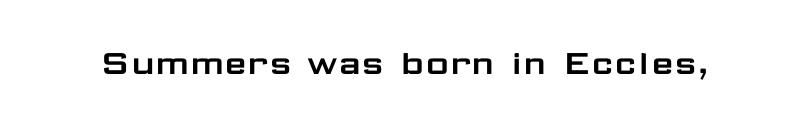
The image shows 39 px wide sans-serif type, upright; set normal letter spacing, not underlined; low stroke contrast and a medium x-height.
